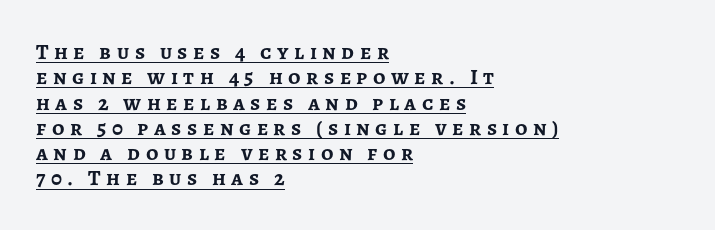
The image shows 22 px bold type, upright; set left-aligned, tight line spacing (1.15x), unusually wide letter spacing (+0.25 em), underlined.
